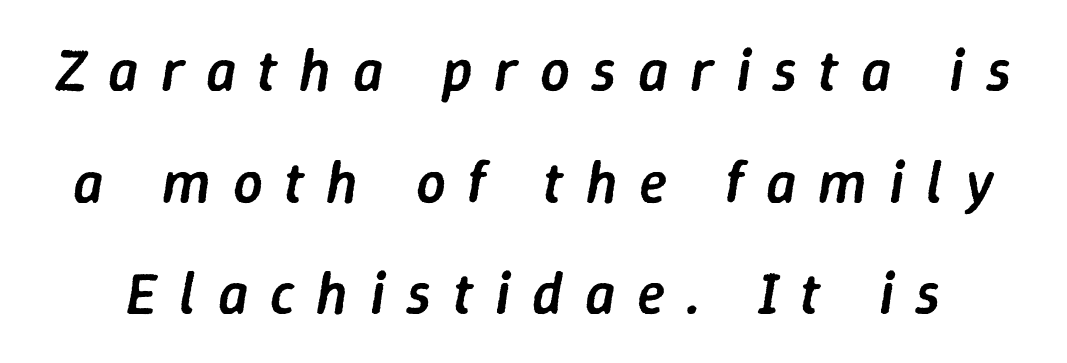
{"italic": "yes", "lean": "right", "slant_degrees": 9, "bold": "semi", "weight": "semibold", "width": "normal", "stroke_contrast": "low", "x_height": "medium", "monospaced": "no", "underline": "no", "line_spacing_ratio": 1.89, "letter_spacing": "wide", "letter_spacing_em": 0.37, "glyph_px": 59}
